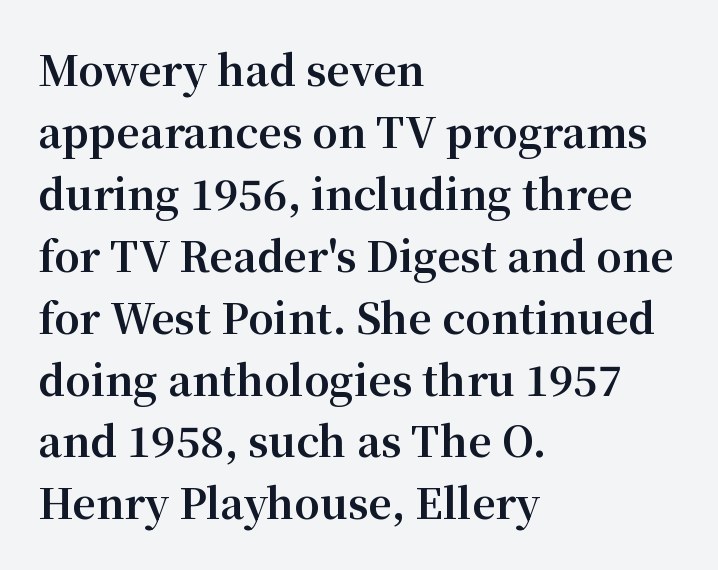
Q: Is the text bold? A: Yes.
Q: Is the text italic (slanted)? A: No, it is upright.
Q: Is the typeface a serif or a sans-serif typeface? A: Serif.
Q: Is the text underlined? A: No.
Q: How is the paragraph aligned? A: Left-aligned.
Q: Is the spacing between letters normal or unusually wide? A: Normal.
Q: Is the spacing between lines tight, normal or loose? A: Normal.
Q: Width (condensed, normal, or wide)? A: Normal.
Q: Stroke contrast? A: Medium.
Q: x-height? A: Medium.
Q: Monospaced? A: No.
